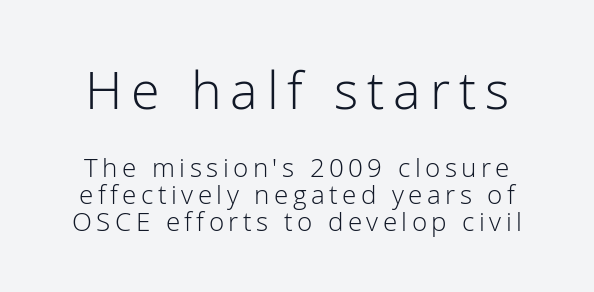
{"serif": "no", "italic": "no", "bold": "no", "weight": "light", "width": "normal", "stroke_contrast": "low", "x_height": "medium", "monospaced": "no", "underline": "no", "line_spacing": "tight", "line_spacing_ratio": 1.04, "larger_block": "first", "size_ratio": 2.0, "glyph_px": 52}
